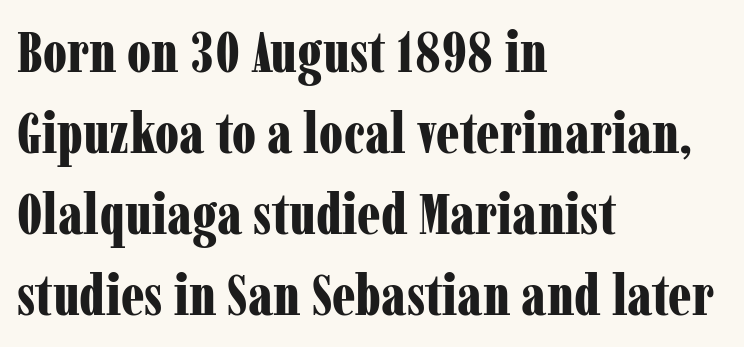
The rendering uses a moderate line-height, typical for paragraphs. Each word holds together tightly as a unit, with standard inter-letter gaps. Here the designer chose a conventional face with non-uniform glyph widths. Every character sits straight up, as roman type does. Each row of text sits above clean, open space. The strokes are fattened all the way to bold.
